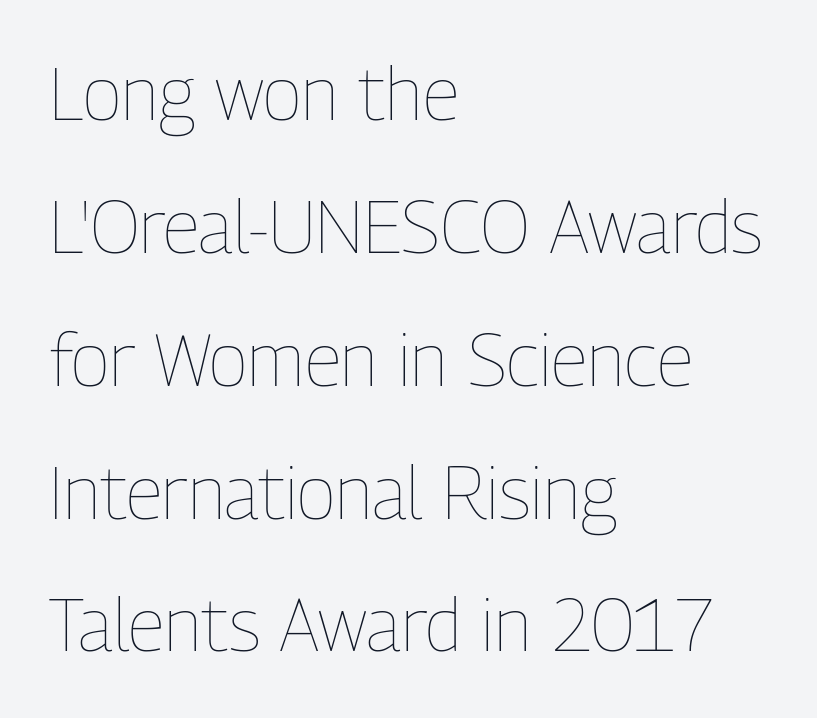
No word sits above an underline. The text block is weighted toward the left margin, trailing off unevenly rightward. The typography opts for an upright posture over an oblique one. Note the varied advance widths — an 'i' is clearly narrower than an 'm'.
